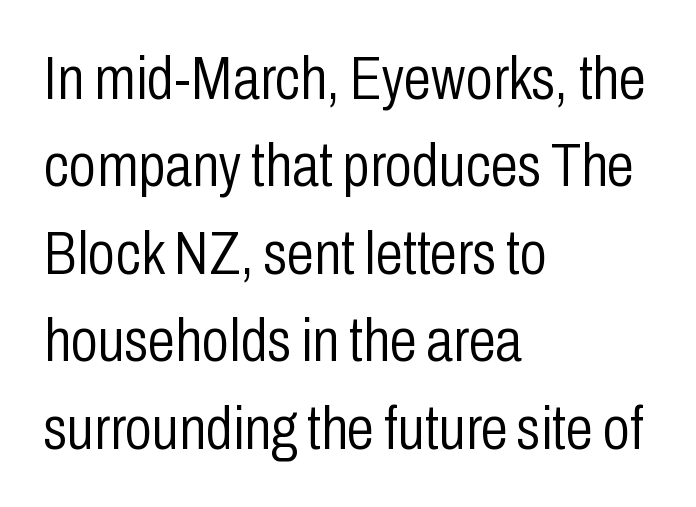
Q: Is the text bold? A: No.
Q: Is the text italic (slanted)? A: No, it is upright.
Q: Is the typeface a serif or a sans-serif typeface? A: Sans-serif.
Q: Is the text underlined? A: No.
Q: How is the paragraph aligned? A: Left-aligned.
Q: Is the spacing between letters normal or unusually wide? A: Normal.
Q: Is the spacing between lines tight, normal or loose? A: Normal.
Q: Width (condensed, normal, or wide)? A: Condensed.
Q: Stroke contrast? A: Low.
Q: x-height? A: Medium.
Q: Monospaced? A: No.
